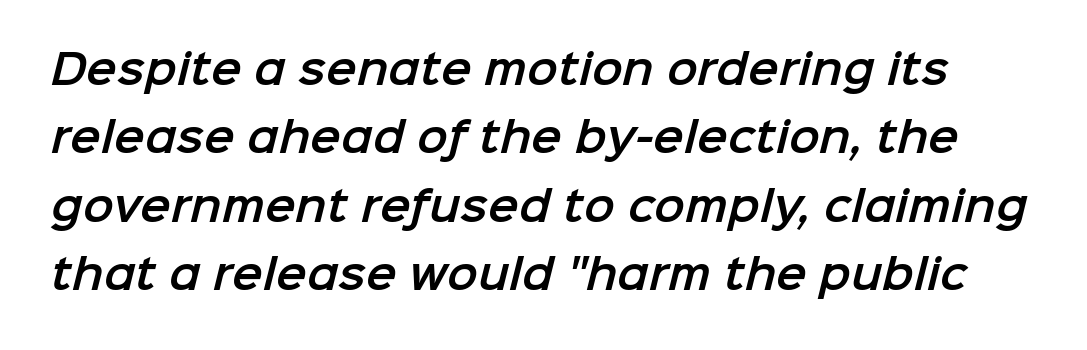
Q: Is the typeface a serif or a sans-serif typeface? A: Sans-serif.
Q: Is the text underlined? A: No.
Q: Is the spacing between letters normal or unusually wide? A: Normal.
Q: Is the spacing between lines tight, normal or loose? A: Normal.
Q: Width (condensed, normal, or wide)? A: Normal.
Q: Stroke contrast? A: Low.
Q: x-height? A: Medium.
Q: Monospaced? A: No.
